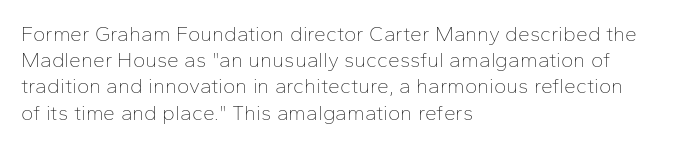
The image shows 21 px text type, upright; set left-aligned, normal line spacing (1.25x), normal letter spacing, not underlined.
